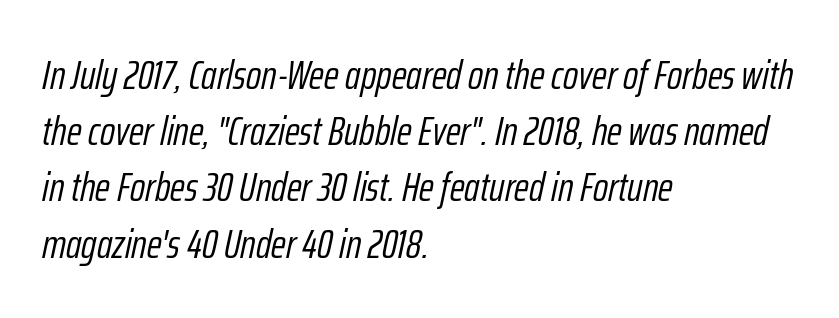
The image shows 41 px light, condensed type, italic (leaning right); set left-aligned, normal line spacing (1.37x), normal letter spacing, not underlined; low stroke contrast and a medium x-height.
